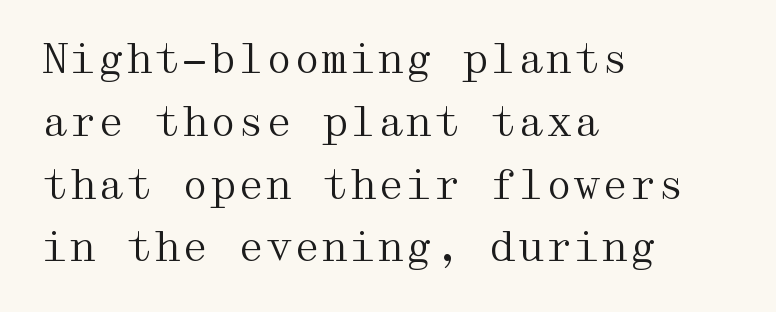
Q: Is the text bold? A: No.
Q: Is the text italic (slanted)? A: No, it is upright.
Q: Is the typeface a serif or a sans-serif typeface? A: Serif.
Q: Is the text underlined? A: No.
Q: How is the paragraph aligned? A: Left-aligned.
Q: Is the spacing between letters normal or unusually wide? A: Normal.
Q: Is the spacing between lines tight, normal or loose? A: Normal.
Q: Width (condensed, normal, or wide)? A: Wide.
Q: Stroke contrast? A: Medium.
Q: x-height? A: Medium.
